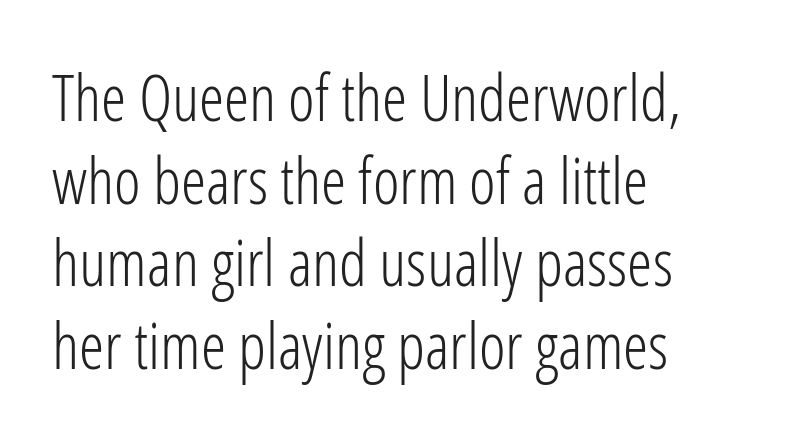
Do the letters lean? They stand straight. The face used here is a sans, in the tradition of grotesques and geometrics. Heft: none added — not bold. In terms of leading, this rendering sits right in the middle. The passage shown is typed in a proportional face where columns would drift.
